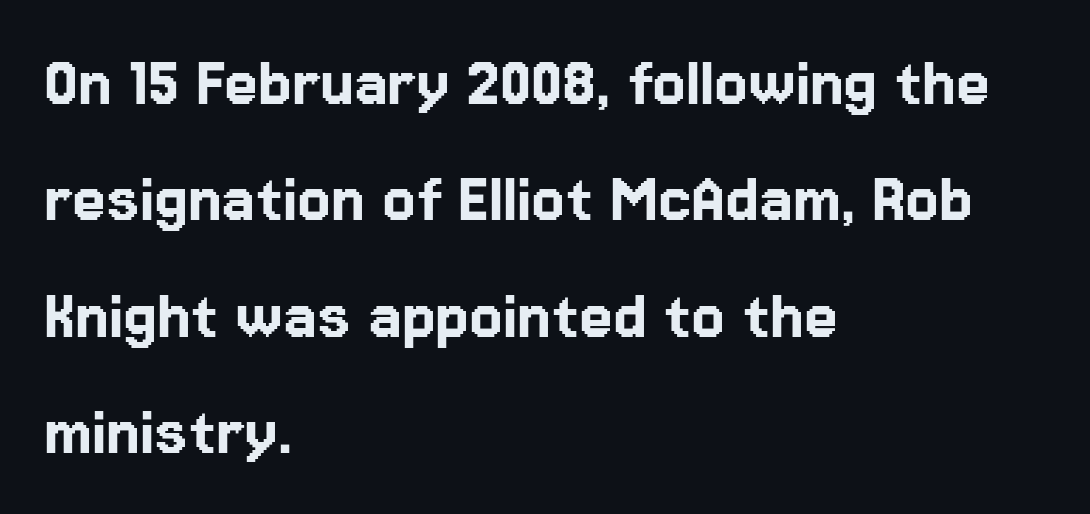
{"serif": "no", "italic": "no", "width": "normal", "stroke_contrast": "low", "x_height": "medium", "monospaced": "no", "underline": "no", "align": "left", "line_spacing": "normal", "line_spacing_ratio": 1.53, "letter_spacing": "normal", "letter_spacing_em": 0.0, "glyph_px": 76}
